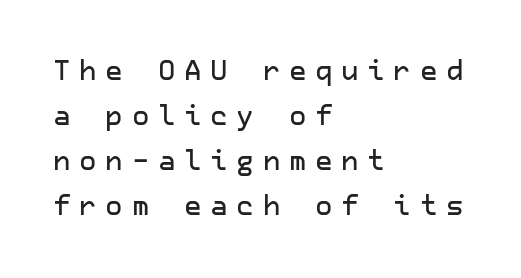
The gaps between neighbouring characters are conspicuously large. If you drew a ruler down the left edge, every line would touch it. Posture: upright roman. The specimen omits any rule beneath the text block's lines.
